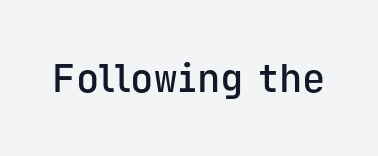
Q: Is the text bold? A: Semi-bold.
Q: Is the text italic (slanted)? A: No, it is upright.
Q: Is the typeface a serif or a sans-serif typeface? A: Sans-serif.
Q: Is the text underlined? A: No.
Q: Is the spacing between letters normal or unusually wide? A: Normal.
Q: Width (condensed, normal, or wide)? A: Normal.
Q: Stroke contrast? A: Low.
Q: x-height? A: Medium.
Q: Monospaced? A: Yes.
